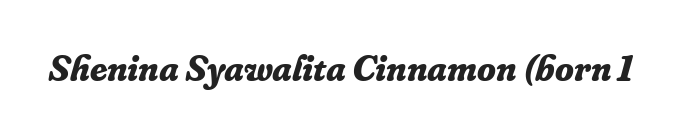
{"serif": "yes", "italic": "yes", "lean": "right", "slant_degrees": 16, "bold": "yes", "weight": "bold", "width": "normal", "stroke_contrast": "low", "x_height": "small", "monospaced": "no", "underline": "no", "letter_spacing": "normal", "letter_spacing_em": 0.0, "glyph_px": 38}
